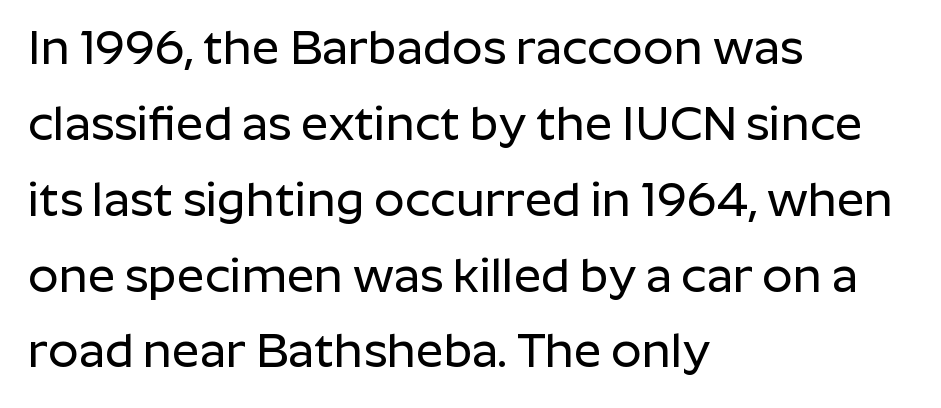
Q: Is the text italic (slanted)? A: No, it is upright.
Q: Is the typeface a serif or a sans-serif typeface? A: Sans-serif.
Q: Is the text underlined? A: No.
Q: How is the paragraph aligned? A: Left-aligned.
Q: Is the spacing between letters normal or unusually wide? A: Normal.
Q: Is the spacing between lines tight, normal or loose? A: Normal.
Q: Width (condensed, normal, or wide)? A: Normal.
Q: Stroke contrast? A: Low.
Q: x-height? A: Medium.
Q: Monospaced? A: No.
